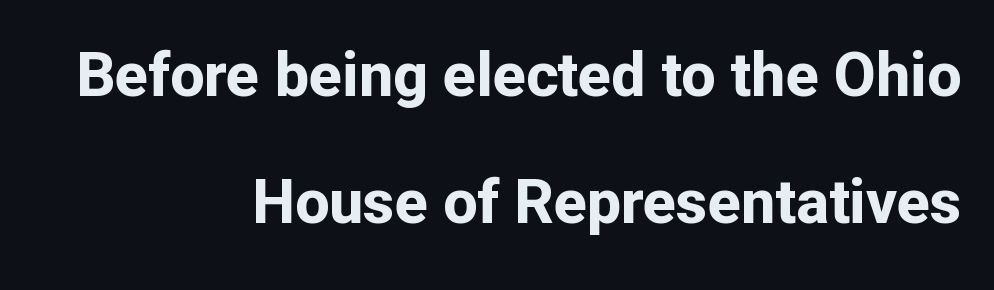
{"serif": "no", "italic": "no", "bold": "yes", "weight": "bold", "width": "normal", "stroke_contrast": "low", "x_height": "medium", "monospaced": "no", "underline": "no", "align": "right", "line_spacing": "loose", "line_spacing_ratio": 2.09, "letter_spacing": "normal", "letter_spacing_em": 0.0, "glyph_px": 61}
